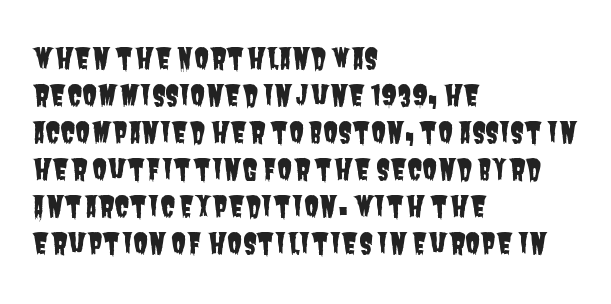
The image shows 28 px condensed sans-serif type; set left-aligned, normal line spacing (1.32x), normal letter spacing, not underlined; low stroke contrast and a large x-height.
